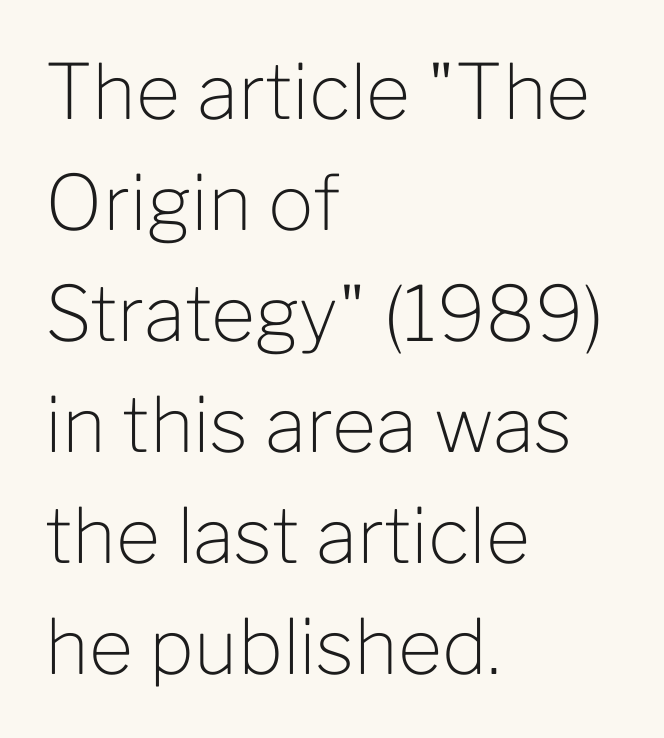
Q: Is the text bold? A: No.
Q: Is the text italic (slanted)? A: No, it is upright.
Q: Is the typeface a serif or a sans-serif typeface? A: Sans-serif.
Q: Is the text underlined? A: No.
Q: How is the paragraph aligned? A: Left-aligned.
Q: Is the spacing between letters normal or unusually wide? A: Normal.
Q: Is the spacing between lines tight, normal or loose? A: Normal.
Q: Width (condensed, normal, or wide)? A: Normal.
Q: Stroke contrast? A: Low.
Q: x-height? A: Medium.
Q: Monospaced? A: No.
